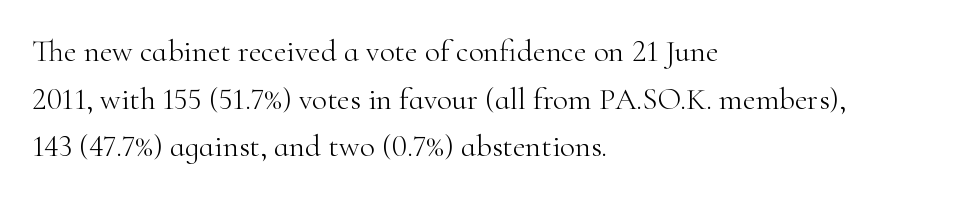
Every character sits straight up, as roman type does. Check the space under the baseline: it is left empty. The passage shown is typed in a proportional face where columns would drift. Horizontally, the lines are justified to the leading edge only. The characters display serif detailing at their extremities. Short note: letters normally spaced.
